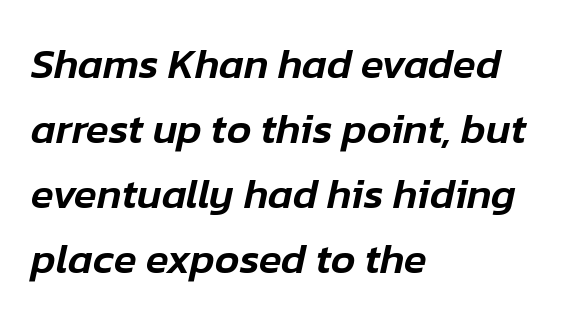
Q: Is the text italic (slanted)? A: Yes, it leans right by about 12 degrees.
Q: Is the text underlined? A: No.
Q: How is the paragraph aligned? A: Left-aligned.
Q: Is the spacing between letters normal or unusually wide? A: Normal.
Q: Is the spacing between lines tight, normal or loose? A: Normal.
Q: Width (condensed, normal, or wide)? A: Normal.
Q: Stroke contrast? A: Low.
Q: x-height? A: Medium.
Q: Monospaced? A: No.
